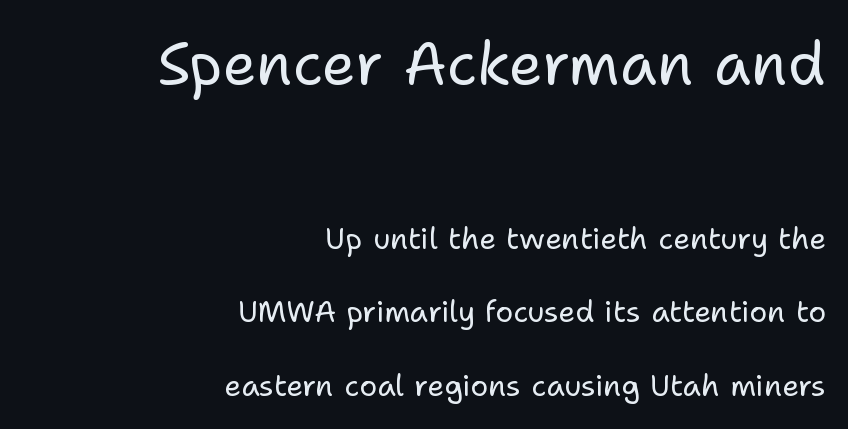
Q: Is the text bold? A: No.
Q: Is the text italic (slanted)? A: No, it is upright.
Q: Is the typeface a serif or a sans-serif typeface? A: Sans-serif.
Q: Is the text underlined? A: No.
Q: How is the paragraph aligned? A: Right-aligned.
Q: Is the spacing between letters normal or unusually wide? A: Normal.
Q: Is the spacing between lines tight, normal or loose? A: Loose.
Q: Which block of text is set in a larger size, the first (top) or the second (bottom)? A: The first (top) one.
Q: Width (condensed, normal, or wide)? A: Normal.
Q: Stroke contrast? A: Low.
Q: x-height? A: Medium.
Q: Monospaced? A: No.
